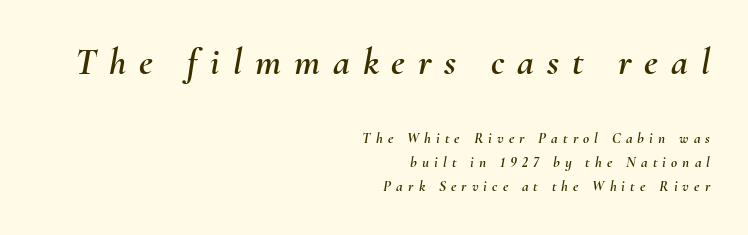
Q: Is the text italic (slanted)? A: Yes, it leans right by about 10 degrees.
Q: Is the text underlined? A: No.
Q: How is the paragraph aligned? A: Right-aligned.
Q: Is the spacing between letters normal or unusually wide? A: Unusually wide.
Q: Is the spacing between lines tight, normal or loose? A: Normal.
Q: Which block of text is set in a larger size, the first (top) or the second (bottom)? A: The first (top) one.
Q: Width (condensed, normal, or wide)? A: Normal.
Q: Stroke contrast? A: Medium.
Q: x-height? A: Small.
Q: Monospaced? A: No.
